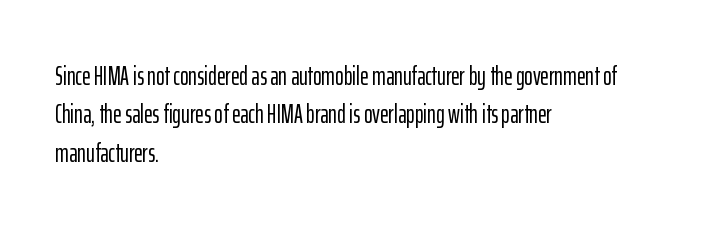
{"italic": "no", "underline": "no", "align": "left", "line_spacing": "normal", "line_spacing_ratio": 1.48, "letter_spacing": "normal", "letter_spacing_em": 0.0, "glyph_px": 26}
